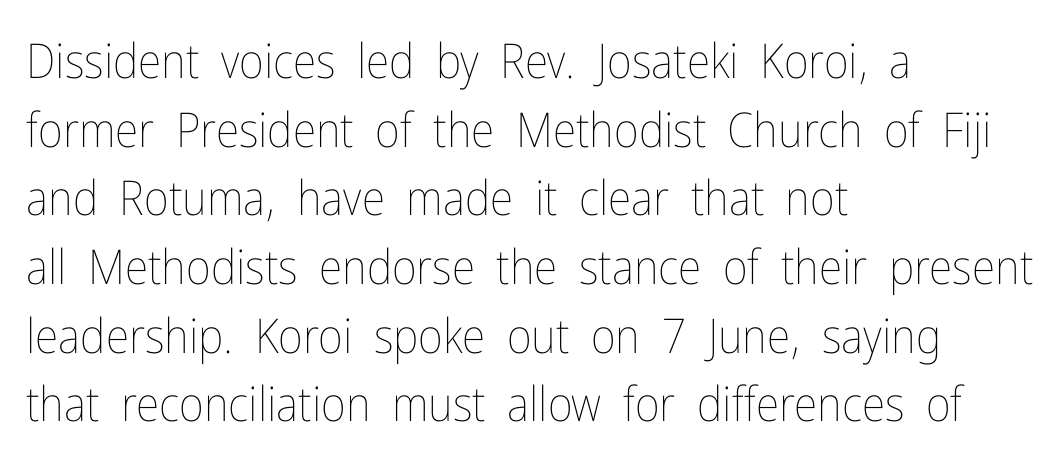
The type sits square on the baseline with zero lean. The rag falls on the right side of this text block. Stem width sits at or under what a default text font uses. Proportional: the letters do not fall into vertical columns.
